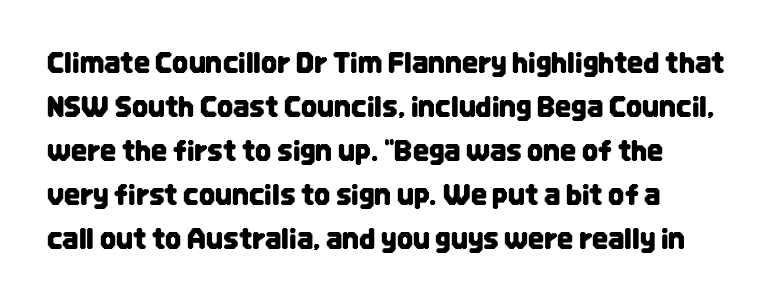
{"serif": "no", "italic": "no", "width": "condensed", "stroke_contrast": "low", "x_height": "large", "monospaced": "no", "underline": "no", "line_spacing": "normal", "line_spacing_ratio": 1.57, "letter_spacing": "normal", "letter_spacing_em": 0.0, "glyph_px": 28}
